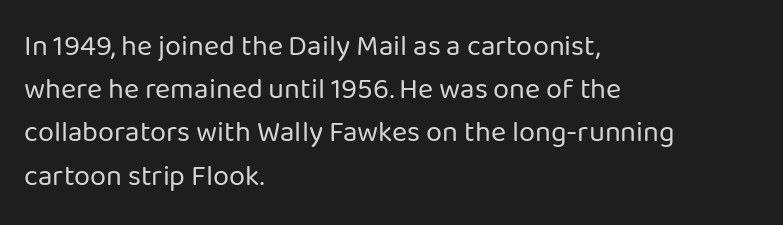
{"serif": "no", "italic": "no", "bold": "no", "weight": "regular", "width": "normal", "stroke_contrast": "low", "x_height": "medium", "monospaced": "no", "underline": "no", "align": "left", "line_spacing": "normal", "line_spacing_ratio": 1.49, "letter_spacing": "normal", "letter_spacing_em": 0.0, "glyph_px": 29}
